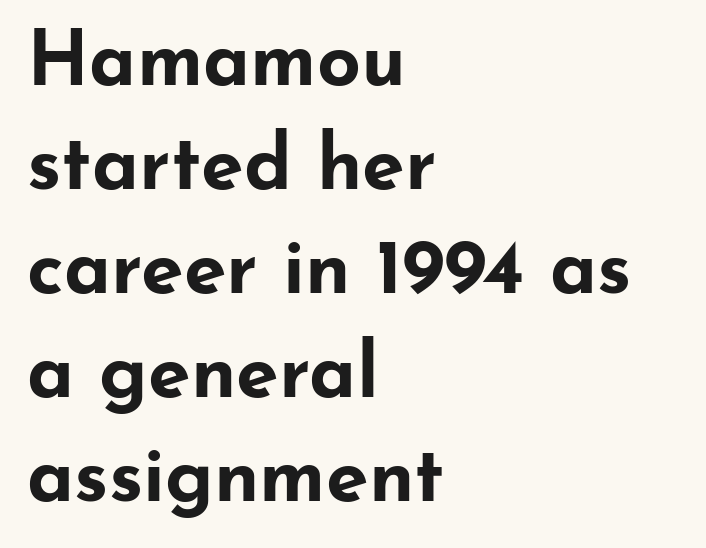
The image shows 77 px bold, wide sans-serif type, upright; set left-aligned, normal line spacing (1.35x), normal letter spacing, not underlined; low stroke contrast and a small x-height.
